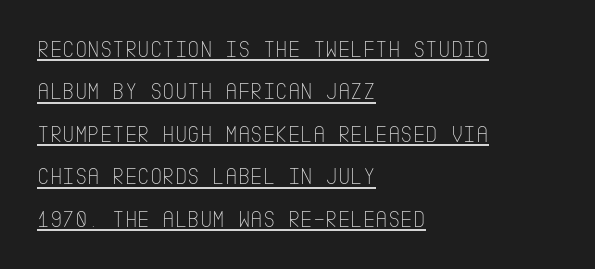
The image shows 24 px text type, upright; set left-aligned, line spacing 1.77x, normal letter spacing, underlined.
